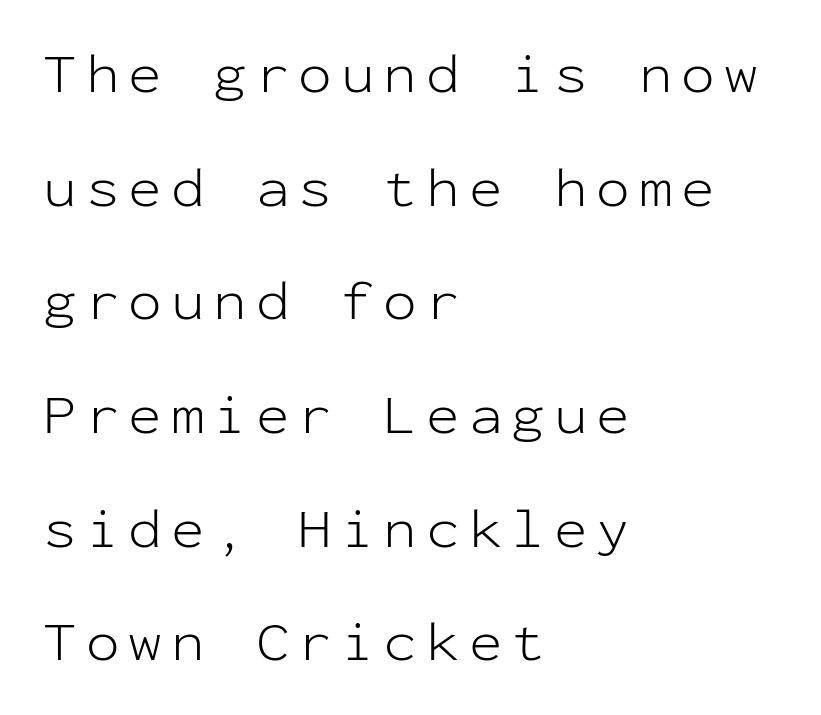
{"serif": "no", "italic": "no", "bold": "no", "weight": "light", "width": "normal", "stroke_contrast": "low", "x_height": "medium", "monospaced": "yes", "underline": "no", "align": "left", "line_spacing": "loose", "line_spacing_ratio": 2.03, "glyph_px": 56}
